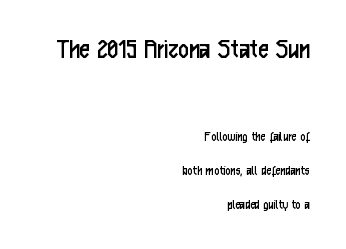
The glyphs are unaccompanied by any horizontal stroke below them. Note the varied advance widths — an 'i' is clearly narrower than an 'm'. Font category for this specimen: sans-serif. Characters follow at the spacing the type designer built in. Larger block? The one above; the one below is distinctly smaller.
